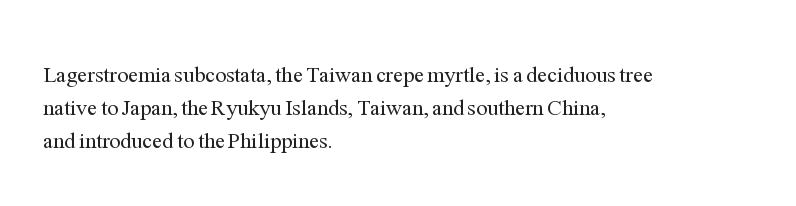
Descender tails drop into unmarked territory. Vertically, the passage feels balanced, rows spaced as you'd expect. The typesetter chose a ragged-right arrangement here. The typography opts for an upright posture over an oblique one. The rendering keeps characters at their native spacing. Stroke mass is kept to a normal reading level or below.
